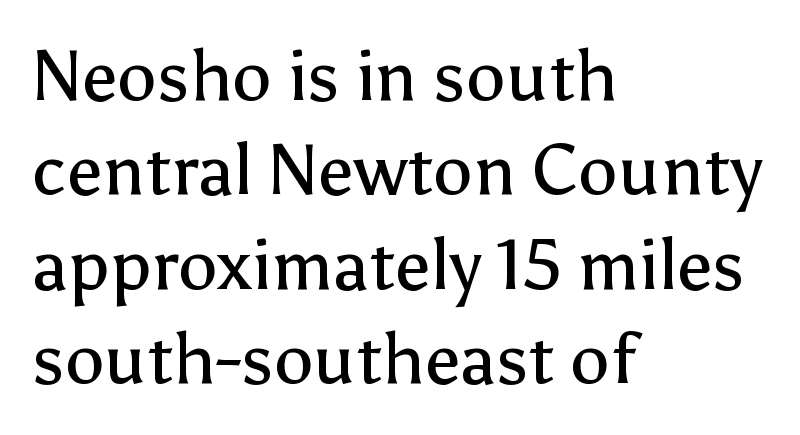
Visually the block forms a straight wall on the left and a jagged coastline on the right. Short note: letters normally spaced. Think standard paragraph weight, or any step lighter than that. Nothing sits at the stroke ends, so this counts as sans-serif. Regular leading.
